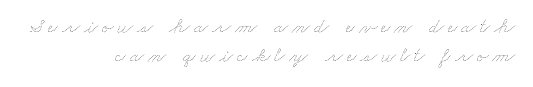
{"bold": "no", "underline": "no", "align": "right", "line_spacing": "normal", "line_spacing_ratio": 1.36, "glyph_px": 21}
